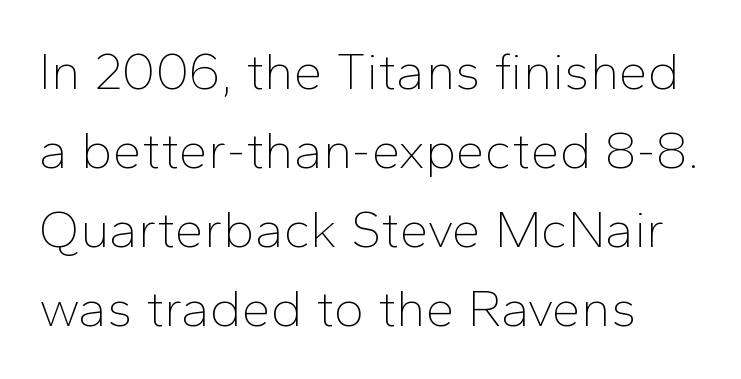
Successive baselines arrive at the customary interval. This sample uses an upright cut, with every glyph sitting square on the baseline. Nope, no serifs anywhere on these letters. In terms of letterspacing, this is plain default setting. The specimen omits any rule beneath the text block's lines.
